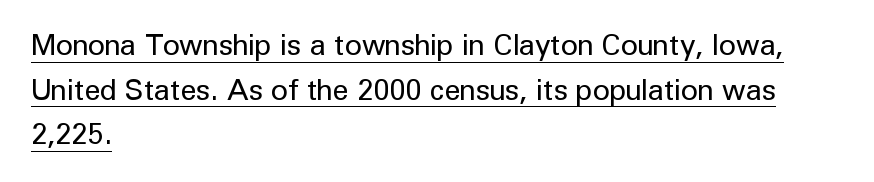
The image shows 29 px regular-weight sans-serif type, upright; set left-aligned, normal line spacing (1.54x), normal letter spacing, underlined; low stroke contrast and a medium x-height.
